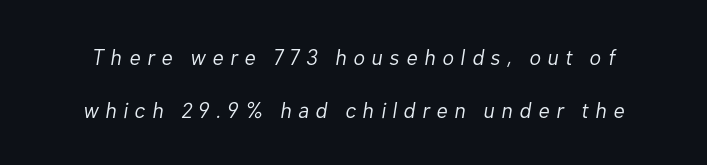
Characters follow at a spacing far wider than the type designer built in. Loosely led — the rows are spread out. The letters look calm and open, with moderate or lighter stems. Compared with ordinary roman type, these characters are visibly tilted. A bare baseline throughout the passage.
